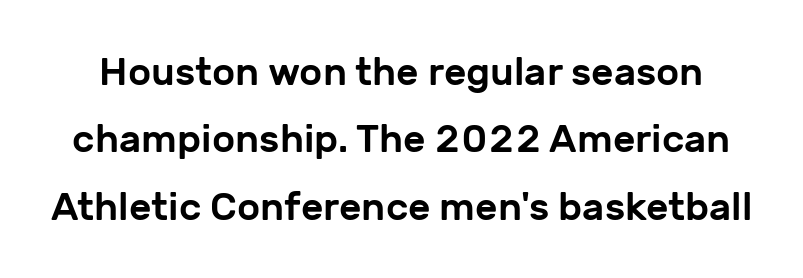
Beneath every word, the page is bare. Observe the absence of serifs on each vertical stroke in this sample. In terms of letterspacing, this is plain default setting. Posture: vertical.
